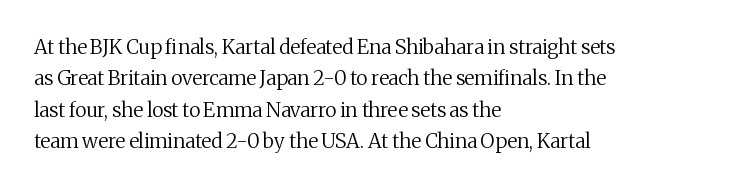
{"italic": "no", "bold": "no", "underline": "no", "align": "left", "line_spacing": "normal", "line_spacing_ratio": 1.57, "letter_spacing": "normal", "letter_spacing_em": 0.0, "glyph_px": 20}
